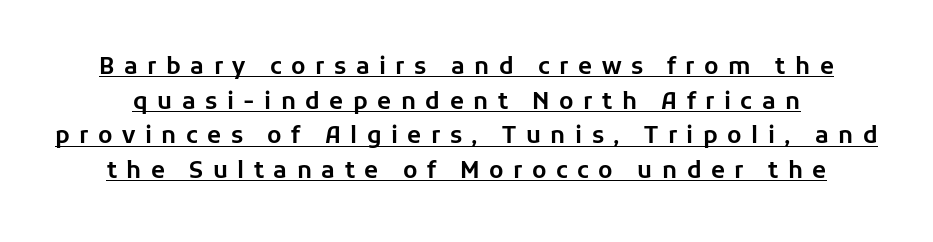
The image shows 23 px text type, upright; set normal line spacing (1.51x), unusually wide letter spacing (+0.41 em), underlined.
